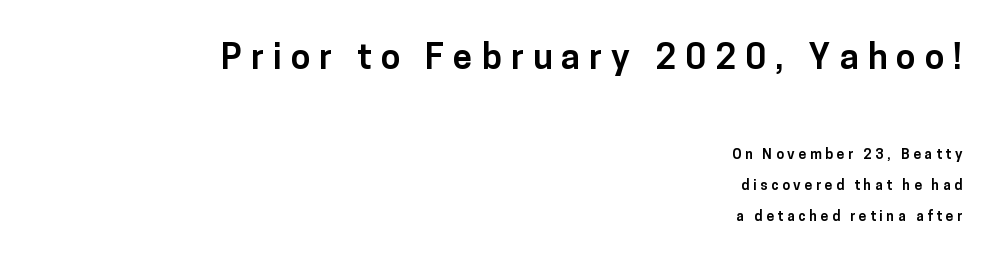
{"serif": "no", "italic": "no", "bold": "yes", "weight": "bold", "width": "normal", "stroke_contrast": "low", "x_height": "medium", "monospaced": "no", "underline": "no", "align": "right", "line_spacing": "loose", "line_spacing_ratio": 2.22, "letter_spacing": "wide", "letter_spacing_em": 0.26, "larger_block": "first", "size_ratio": 2.5, "glyph_px": 35}
